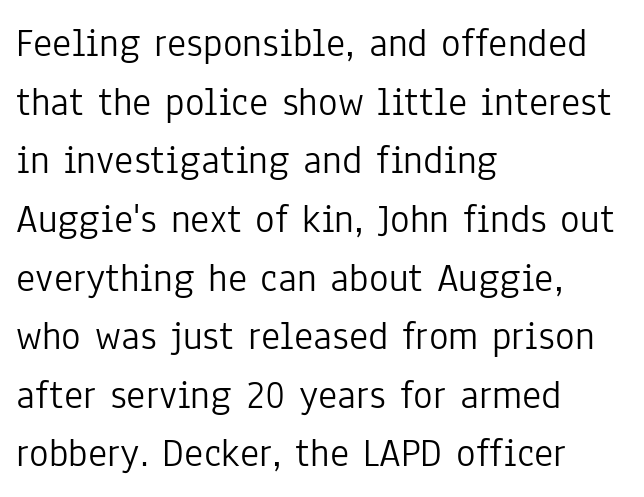
The image shows 41 px light, condensed sans-serif type, upright; set left-aligned, normal line spacing (1.43x), normal letter spacing, not underlined; low stroke contrast and a medium x-height.
